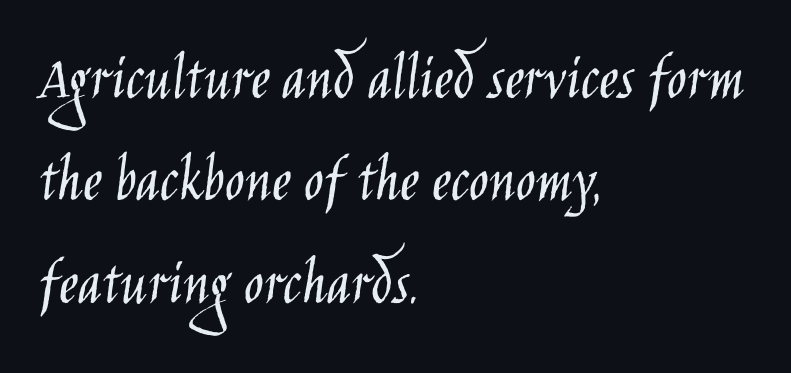
This is sans-serif lettering, the kind often seen on screens and signage. No letter is thick-stroked: the sample isn't bold. Varying glyph widths throughout — classic text-font behaviour. The rendering anchors every line to the left-hand side. A clean baseline with only descenders dipping below it.
